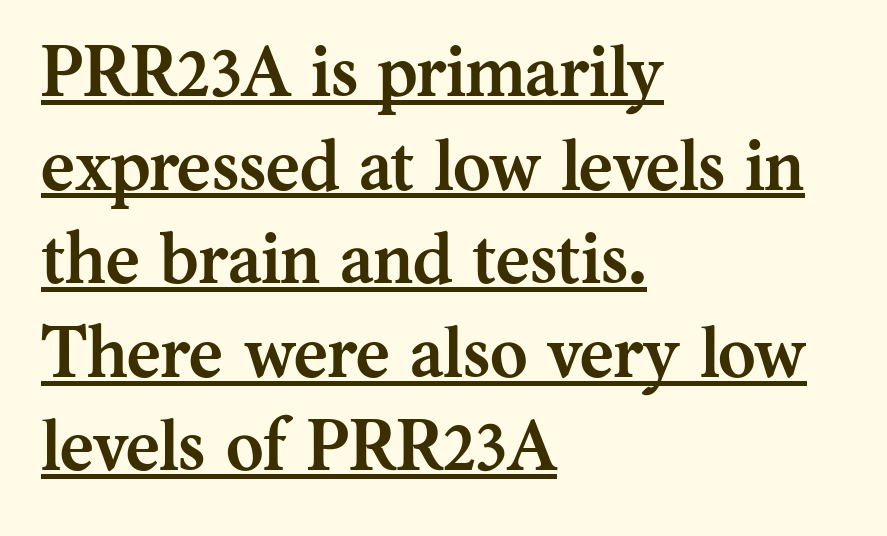
The image shows 72 px semibold serif type, upright; set left-aligned, normal line spacing (1.3x), normal letter spacing, underlined; medium stroke contrast and a medium x-height.
